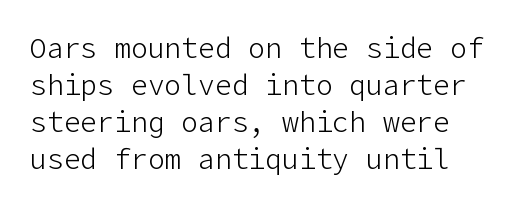
The image shows 28 px light sans-serif type, upright; set normal line spacing (1.32x), normal letter spacing, not underlined; low stroke contrast and a medium x-height.
